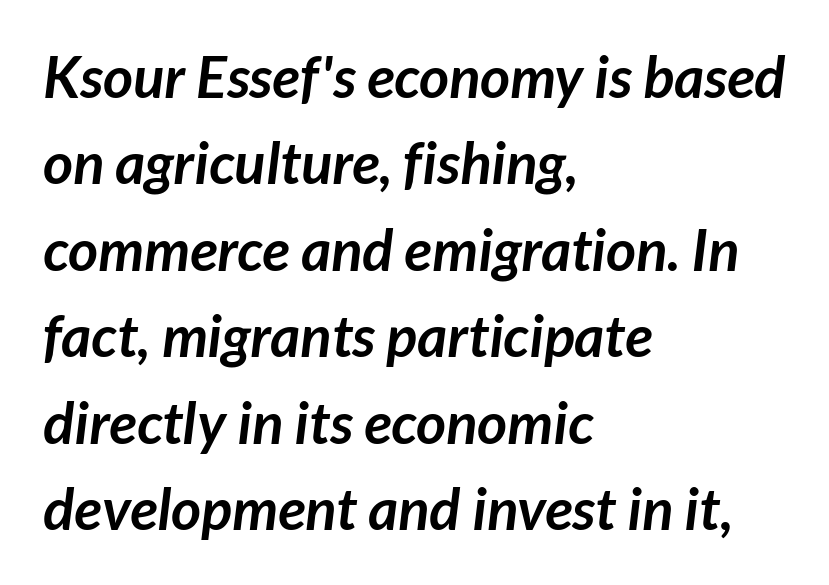
The image shows 58 px semibold sans-serif type; set left-aligned, normal line spacing (1.49x), normal letter spacing, not underlined; low stroke contrast and a medium x-height.
